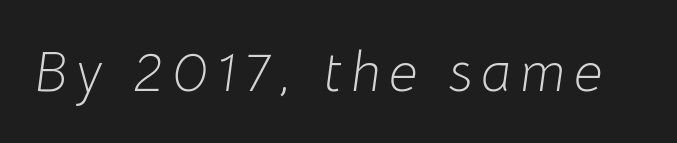
Here the designer chose a conventional face with non-uniform glyph widths. Caption: face not bold, strokes unweighted. The specimen reads as italic at a glance. Clear beneath every line of the passage.
